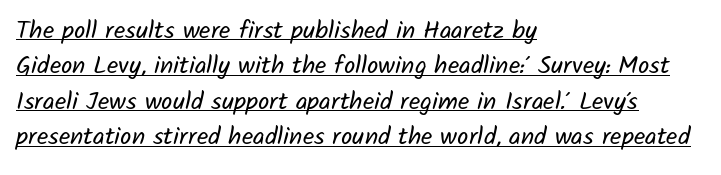
The image shows 25 px text type; set left-aligned, normal line spacing (1.42x), normal letter spacing, underlined.
